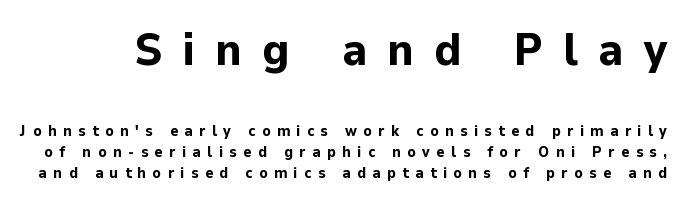
The image shows 46 px bold sans-serif type, upright; set normal line spacing (1.41x), unusually wide letter spacing (+0.44 em), not underlined; the first (top) block is 3.07x larger; low stroke contrast and a medium x-height.
